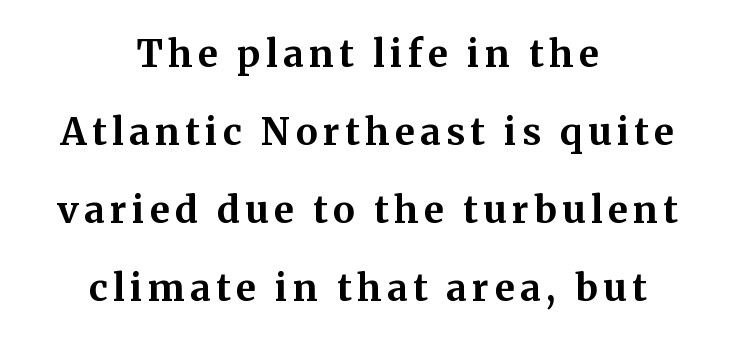
The image shows 37 px bold serif type, upright; set centered, loose line spacing (2.11x), not underlined; medium stroke contrast and a medium x-height.
